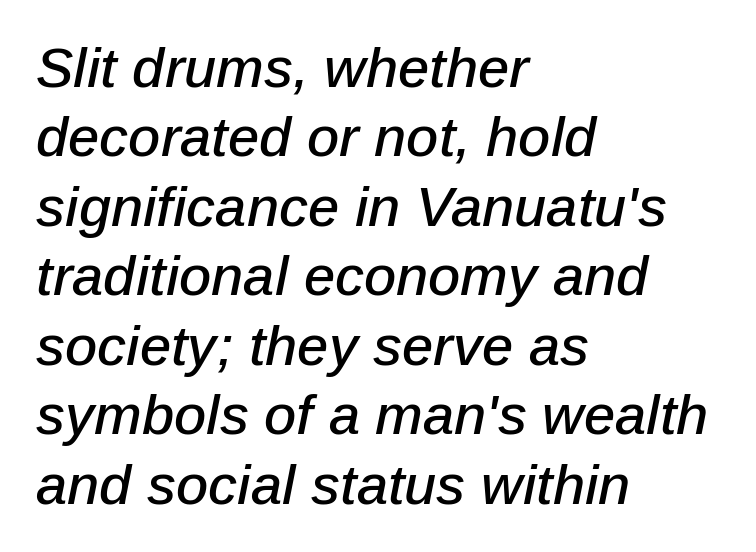
The image shows 56 px text type, italic (leaning right); set left-aligned, line spacing 1.24x, normal letter spacing, not underlined; low stroke contrast and a medium x-height.
